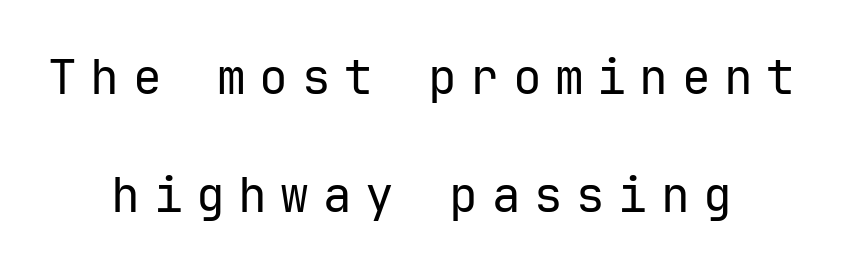
What stands out about the letter spacing? Its width — letters are far apart. Upright lettering throughout. Serif or sans? Sans — the stroke terminals are bare. Only glyphs here, with clear space below each row. Layout note: lines centered.
